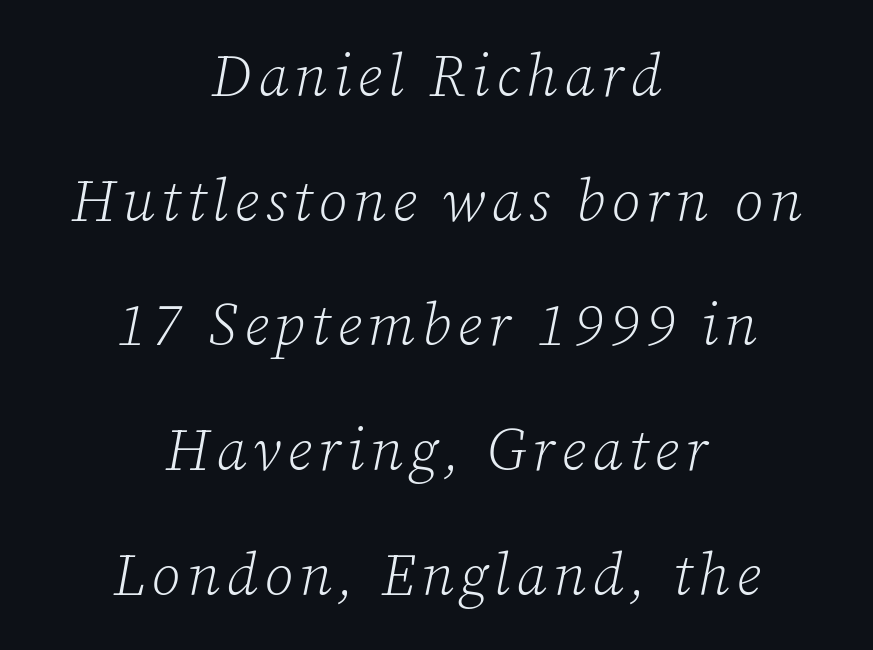
{"serif": "yes", "italic": "yes", "lean": "right", "slant_degrees": 12, "bold": "no", "weight": "light", "width": "normal", "stroke_contrast": "low", "x_height": "medium", "monospaced": "no", "underline": "no", "align": "center", "line_spacing": "loose", "line_spacing_ratio": 2.15, "glyph_px": 58}
